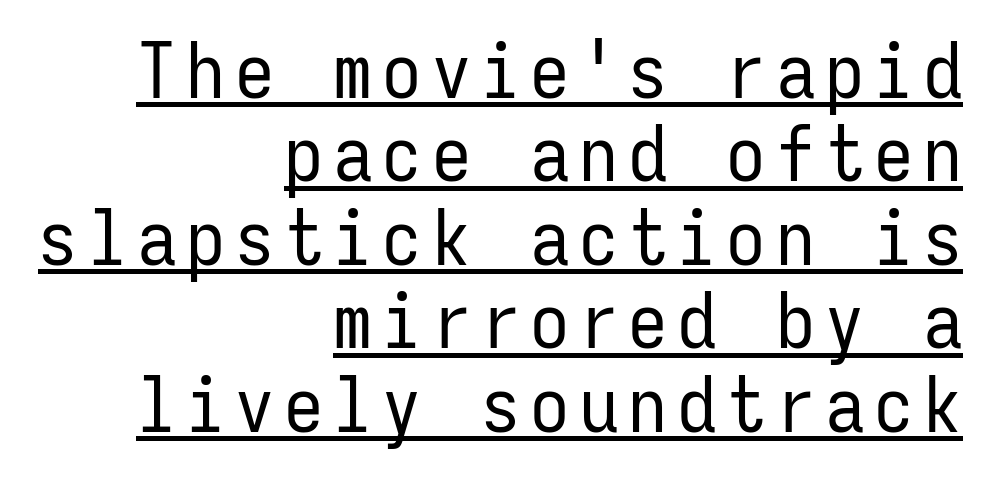
{"serif": "no", "italic": "no", "bold": "no", "weight": "regular", "width": "condensed", "stroke_contrast": "low", "x_height": "medium", "monospaced": "yes", "underline": "yes", "align": "right", "line_spacing": "tight", "line_spacing_ratio": 1.07, "glyph_px": 78}
